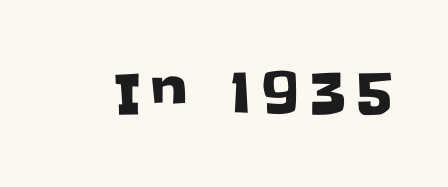
The image shows 55 px sans-serif type, upright; set not underlined; low stroke contrast and a large x-height.
